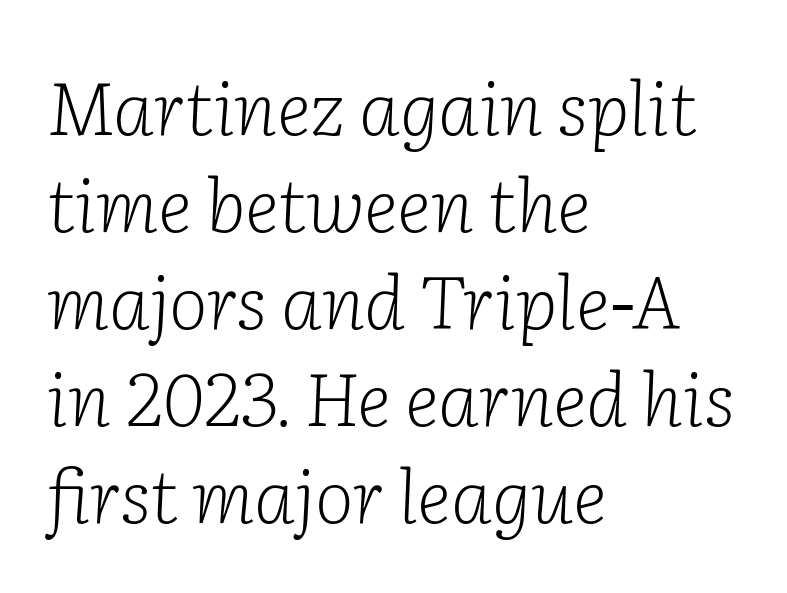
Q: Is the text bold? A: No.
Q: Is the text italic (slanted)? A: Yes, it leans right by about 2 degrees.
Q: Is the typeface a serif or a sans-serif typeface? A: Serif.
Q: Is the text underlined? A: No.
Q: How is the paragraph aligned? A: Left-aligned.
Q: Is the spacing between letters normal or unusually wide? A: Normal.
Q: Is the spacing between lines tight, normal or loose? A: Normal.
Q: Width (condensed, normal, or wide)? A: Normal.
Q: Stroke contrast? A: Low.
Q: x-height? A: Medium.
Q: Monospaced? A: No.
